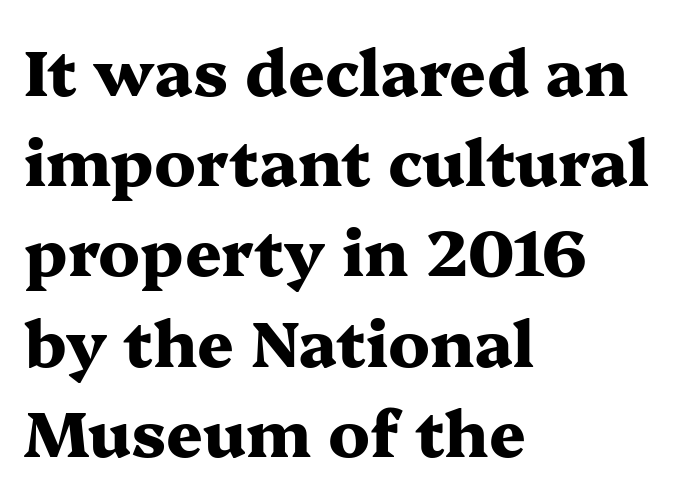
Notice how thick the strokes are: this is what a full bold looks like. Rendered with straight, roman letterforms. Standard letterfit; no display-style spreading of the glyphs. Look at the bottom of the vertical strokes: they flare into serifs here.
